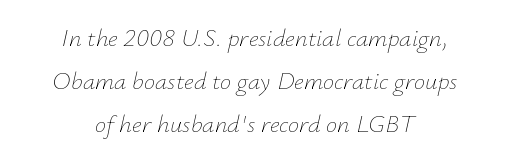
{"italic": "yes", "lean": "right", "slant_degrees": 12, "bold": "no", "underline": "no", "align": "center", "line_spacing_ratio": 1.73, "letter_spacing": "normal", "letter_spacing_em": 0.0, "glyph_px": 25}
